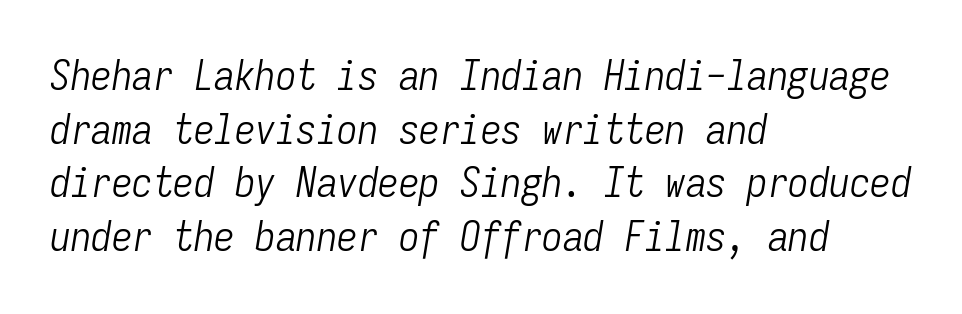
{"italic": "yes", "lean": "right", "slant_degrees": 9, "bold": "no", "weight": "light", "width": "condensed", "stroke_contrast": "low", "x_height": "medium", "monospaced": "yes", "underline": "no", "align": "left", "line_spacing": "normal", "line_spacing_ratio": 1.31, "letter_spacing": "normal", "letter_spacing_em": 0.0, "glyph_px": 41}
